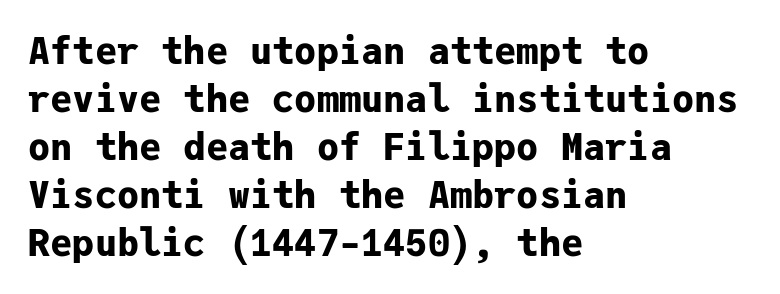
{"serif": "no", "italic": "no", "bold": "yes", "weight": "bold", "width": "normal", "stroke_contrast": "low", "x_height": "medium", "monospaced": "yes", "underline": "no", "align": "left", "line_spacing": "normal", "line_spacing_ratio": 1.3, "letter_spacing": "normal", "letter_spacing_em": 0.0, "glyph_px": 37}
